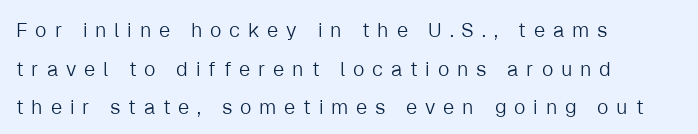
Q: Is the text bold? A: No.
Q: Is the text italic (slanted)? A: No, it is upright.
Q: Is the text underlined? A: No.
Q: How is the paragraph aligned? A: Left-aligned.
Q: Is the spacing between letters normal or unusually wide? A: Unusually wide.
Q: Is the spacing between lines tight, normal or loose? A: Loose.
